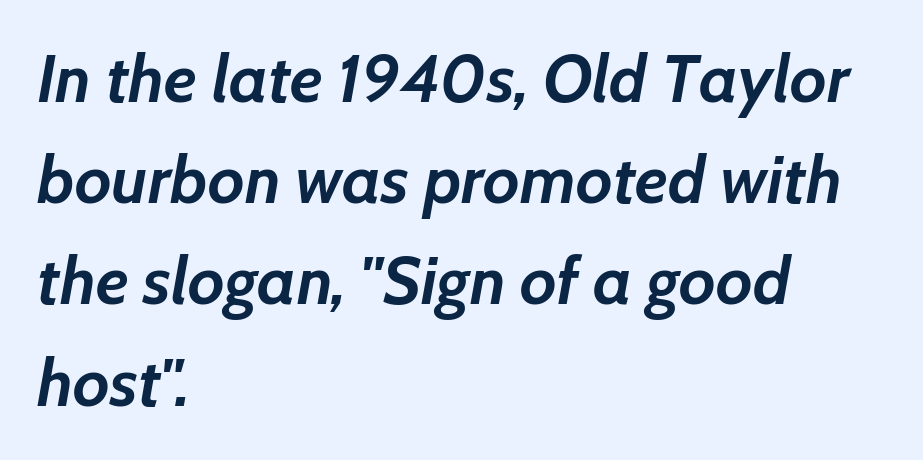
Compared with typical body copy, the letter spacing here is the same. The typography opts for an oblique posture over an upright one. Character widths vary here, with narrow letters taking less room than wide ones. Line beginnings align vertically; line endings do not. Underline: absent.
